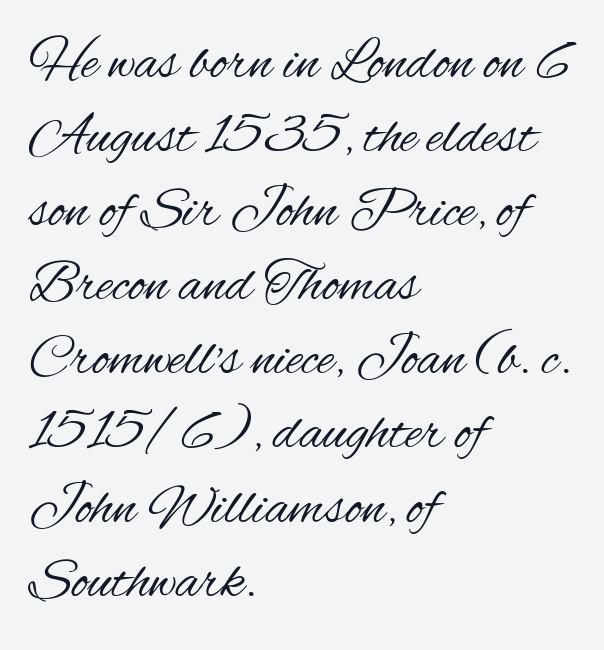
The image shows 57 px regular-weight, condensed sans-serif type; set left-aligned, normal line spacing (1.3x), normal letter spacing, not underlined; medium stroke contrast and a small x-height.
